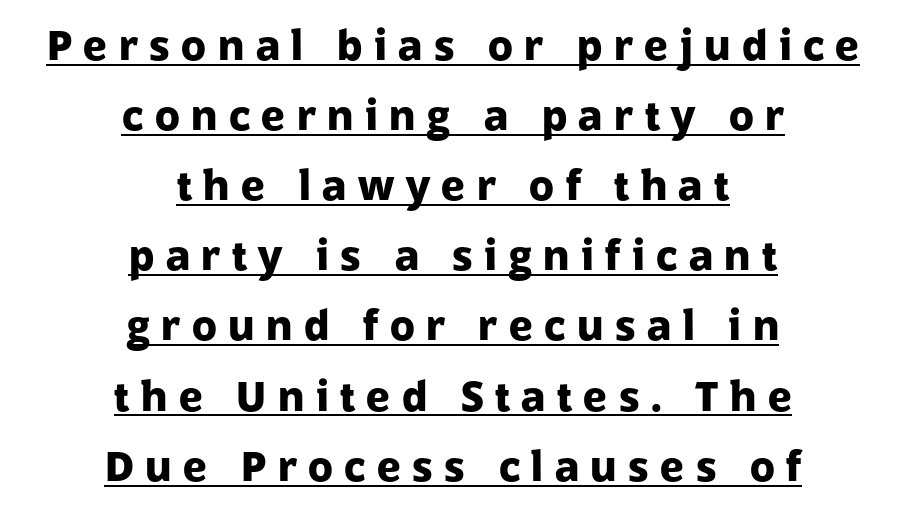
The image shows 41 px heavy sans-serif type, upright; set centered, line spacing 1.71x, unusually wide letter spacing (+0.28 em), underlined; low stroke contrast and a medium x-height.
